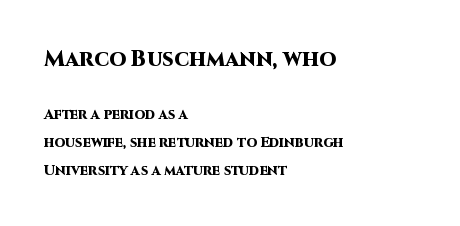
Q: Is the text bold? A: Yes.
Q: Is the text italic (slanted)? A: No, it is upright.
Q: Is the text underlined? A: No.
Q: How is the paragraph aligned? A: Left-aligned.
Q: Is the spacing between letters normal or unusually wide? A: Normal.
Q: Is the spacing between lines tight, normal or loose? A: Loose.
Q: Which block of text is set in a larger size, the first (top) or the second (bottom)? A: The first (top) one.
